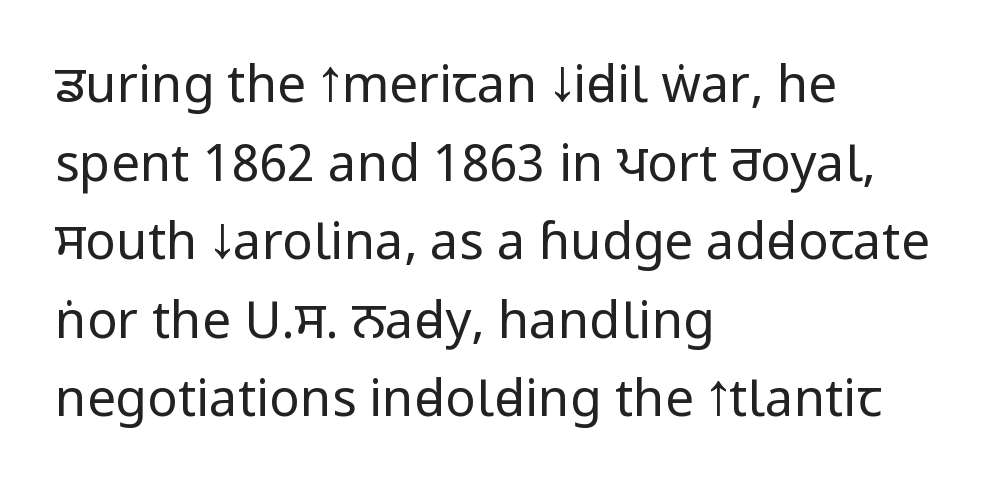
If you drew a ruler down the left edge, every line would touch it. Short note: letters normally spaced. The type sits square on the baseline with zero lean. Horizontal bands of white between lines are of average thickness. I'd call this a sans setting — the letters go barefoot.
